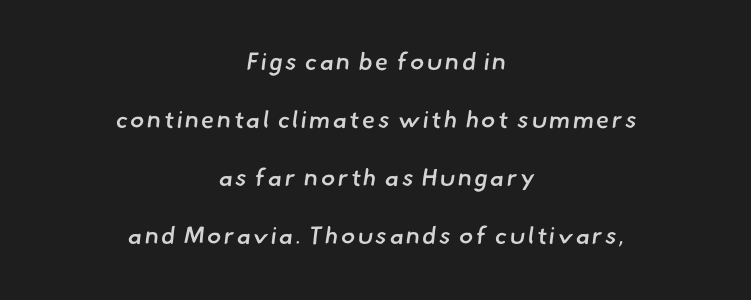
Only glyphs here, with clear space below each row. The letters are semibold — heavier than regular but short of a full bold. This sample trades compactness for vertical openness between lines. The lines in this sample share a center point and differ in where they start and stop.
